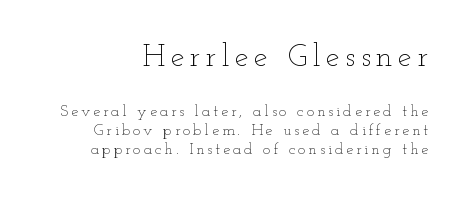
The image shows 31 px thin, wide type, upright; set line spacing 1.19x, not underlined; the first (top) block is 1.94x larger; low stroke contrast and a small x-height.
